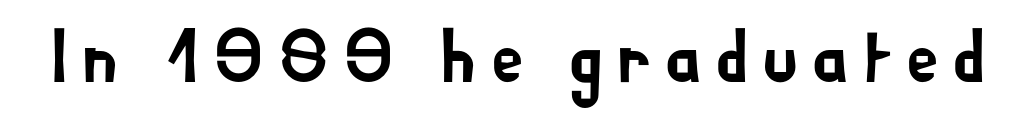
The image shows 75 px sans-serif type, upright; set not underlined; low stroke contrast and a small x-height.
